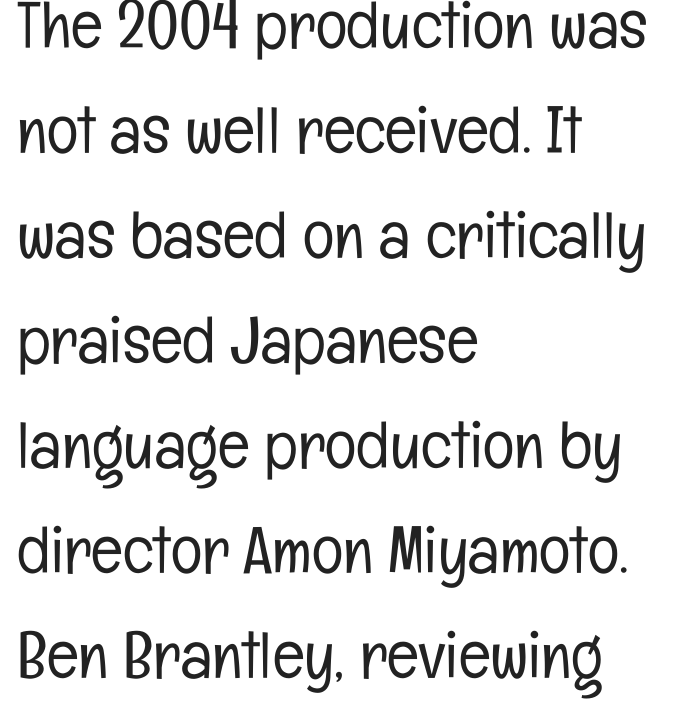
Q: Is the text bold? A: No.
Q: Is the text italic (slanted)? A: No, it is upright.
Q: Is the typeface a serif or a sans-serif typeface? A: Sans-serif.
Q: Is the text underlined? A: No.
Q: How is the paragraph aligned? A: Left-aligned.
Q: Is the spacing between letters normal or unusually wide? A: Normal.
Q: Is the spacing between lines tight, normal or loose? A: Normal.
Q: Width (condensed, normal, or wide)? A: Condensed.
Q: Stroke contrast? A: Low.
Q: x-height? A: Medium.
Q: Monospaced? A: No.
